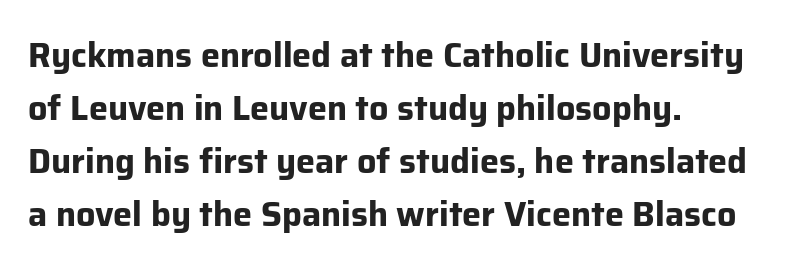
{"serif": "no", "italic": "no", "bold": "yes", "weight": "bold", "width": "normal", "stroke_contrast": "low", "x_height": "medium", "monospaced": "no", "underline": "no", "align": "left", "line_spacing": "normal", "line_spacing_ratio": 1.56, "letter_spacing": "normal", "letter_spacing_em": 0.0, "glyph_px": 34}
